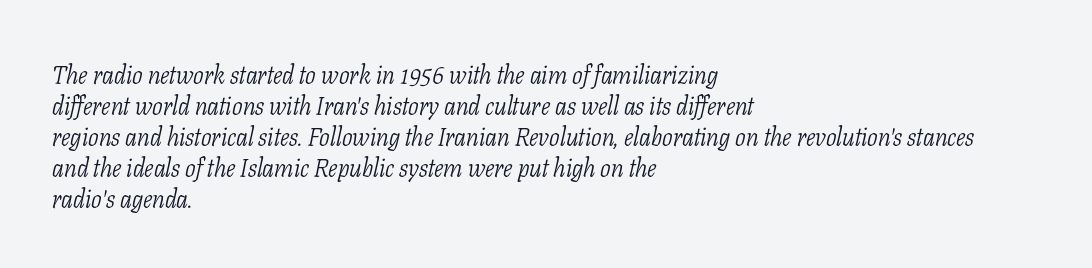
The image shows 25 px text type, italic (leaning right); set left-aligned, line spacing 1.24x, normal letter spacing, not underlined.
